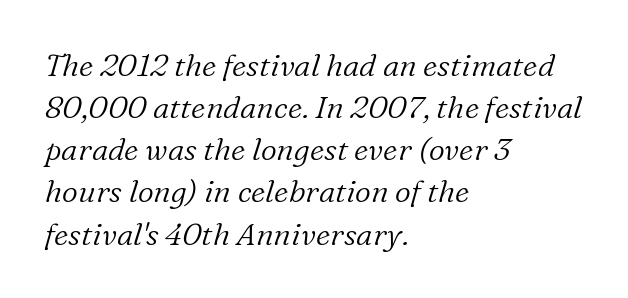
The paragraph shown leans on its left margin. This rendering employs a face with finishing strokes, i.e., a serif. Unmarked baselines from the first word to the last. Caption: face not bold, strokes unweighted. How would I describe the line gaps? Plain and ordinary.
